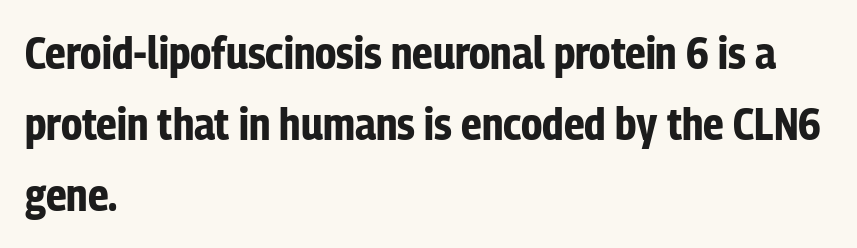
Regarding serifs, this sample does without them. The lines sit at an ordinary, default distance from one another. Is there any slant? The stems are plumb. The setting favours the left margin, as ordinary paragraphs usually do. Descender tails drop into unmarked territory. Look at the tracking — it's just the regular setting, nothing added.
